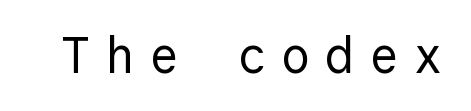
{"serif": "no", "italic": "no", "bold": "no", "weight": "regular", "width": "normal", "x_height": "medium", "underline": "no", "letter_spacing": "wide", "letter_spacing_em": 0.28, "glyph_px": 50}
